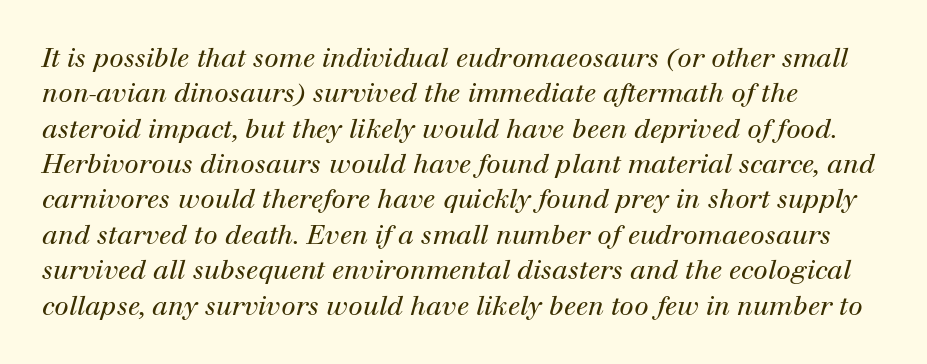
Q: Is the text bold? A: No.
Q: Is the text italic (slanted)? A: Yes, it leans right by about 12 degrees.
Q: Is the text underlined? A: No.
Q: How is the paragraph aligned? A: Left-aligned.
Q: Is the spacing between letters normal or unusually wide? A: Normal.
Q: Is the spacing between lines tight, normal or loose? A: Normal.
